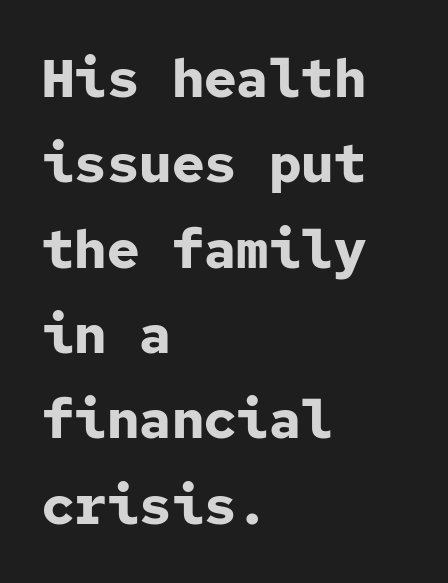
Is the type bold? Yes — the strokes are clearly thick and heavy. The compositor pushed each line to the left boundary. Whoever set this chose a conventional vertical rhythm. Note: no serifs on the glyphs.
